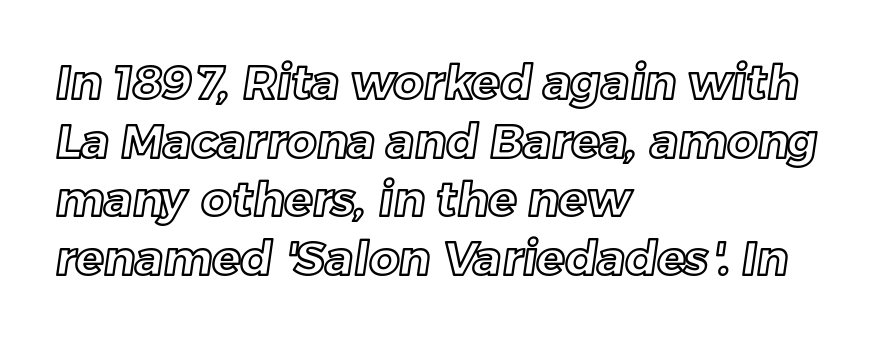
Q: Is the text underlined? A: No.
Q: How is the paragraph aligned? A: Left-aligned.
Q: Is the spacing between letters normal or unusually wide? A: Normal.
Q: Is the spacing between lines tight, normal or loose? A: Normal.
Q: Width (condensed, normal, or wide)? A: Normal.
Q: x-height? A: Medium.
Q: Monospaced? A: No.
